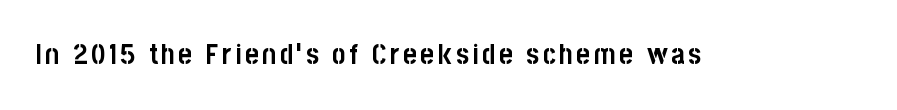
Font category for this specimen: sans-serif. Stroke thickness is high; the sample reads as a true bold. The gap between lines stays unmarked. In terms of posture, this sample is upright. Think of a printed novel: that variable character pitch is what you see here.
